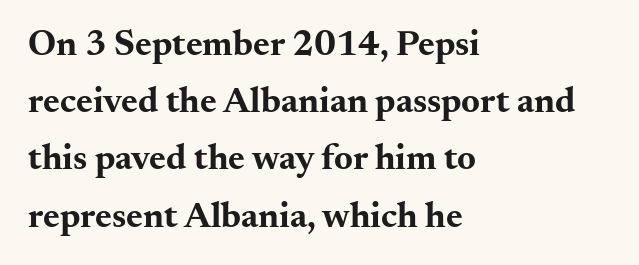
The passage shown is not underscored anywhere. The passage shown is typeset with a serif family. Letter spacing: default. The ragged edge is on the right, which tells us the setting is flush left. Baseline-to-baseline distance is the conventional proportion of letter height. The rendering uses natural spacing where letterforms have individual widths.
